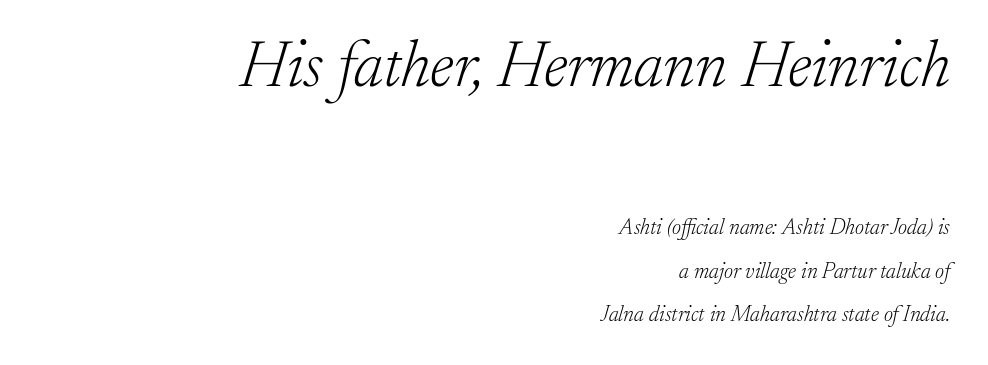
{"serif": "yes", "italic": "yes", "lean": "right", "slant_degrees": 17, "bold": "no", "weight": "light", "width": "normal", "stroke_contrast": "low", "x_height": "small", "monospaced": "no", "underline": "no", "align": "right", "line_spacing": "loose", "line_spacing_ratio": 1.96, "letter_spacing": "normal", "letter_spacing_em": 0.0, "larger_block": "first", "size_ratio": 2.95, "glyph_px": 65}
